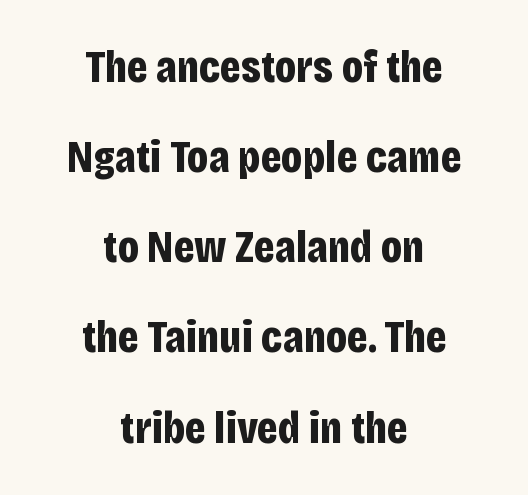
{"serif": "no", "italic": "no", "bold": "yes", "weight": "bold", "width": "condensed", "stroke_contrast": "low", "x_height": "large", "monospaced": "no", "underline": "no", "align": "center", "line_spacing": "loose", "line_spacing_ratio": 1.96, "letter_spacing": "normal", "letter_spacing_em": 0.0, "glyph_px": 46}
